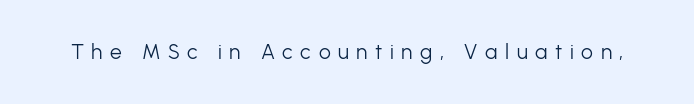
Q: Is the text bold? A: No.
Q: Is the text italic (slanted)? A: No, it is upright.
Q: Is the text underlined? A: No.
Q: Is the spacing between letters normal or unusually wide? A: Unusually wide.
